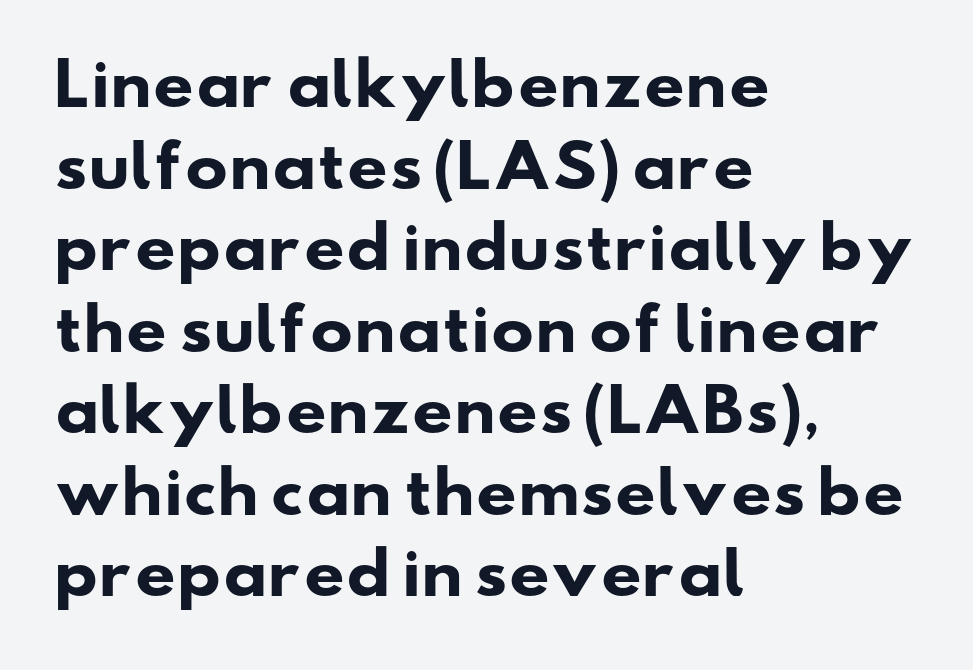
{"serif": "no", "bold": "yes", "weight": "heavy", "width": "wide", "stroke_contrast": "low", "x_height": "small", "monospaced": "no", "underline": "no", "align": "left", "line_spacing": "normal", "line_spacing_ratio": 1.43, "letter_spacing": "normal", "letter_spacing_em": 0.0, "glyph_px": 57}
